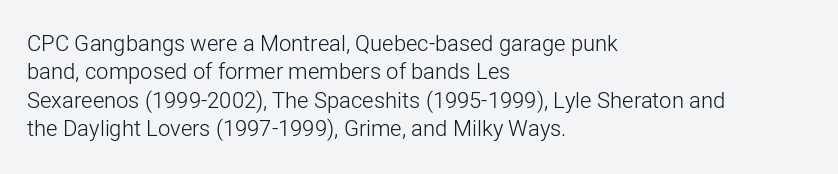
Rule under the text: the space is simply empty. Honestly, the letter spacing is just normal — you wouldn't notice it. The font's upright variant was chosen for this text. The strokes are not fattened; the text isn't bold. Layout note: lines flush left. The designer left line spacing at the default.
